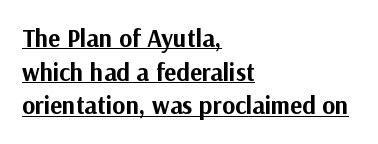
The image shows 25 px bold type, upright; set left-aligned, normal line spacing (1.35x), normal letter spacing, underlined.
